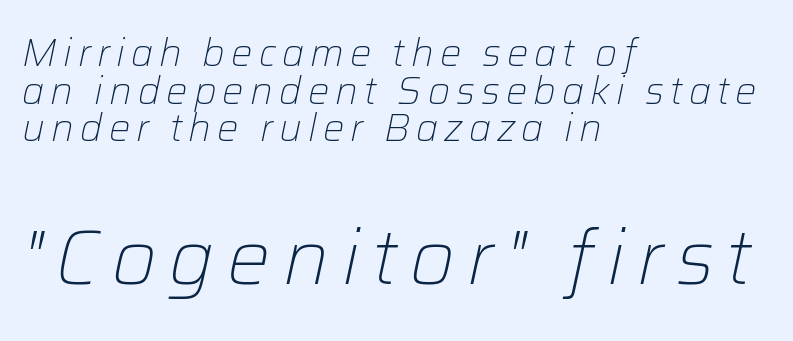
{"italic": "yes", "lean": "right", "slant_degrees": 12, "bold": "no", "weight": "light", "width": "normal", "stroke_contrast": "low", "x_height": "medium", "monospaced": "no", "underline": "no", "align": "left", "line_spacing": "tight", "line_spacing_ratio": 0.99, "larger_block": "second", "size_ratio": 2.03, "glyph_px": 77}
